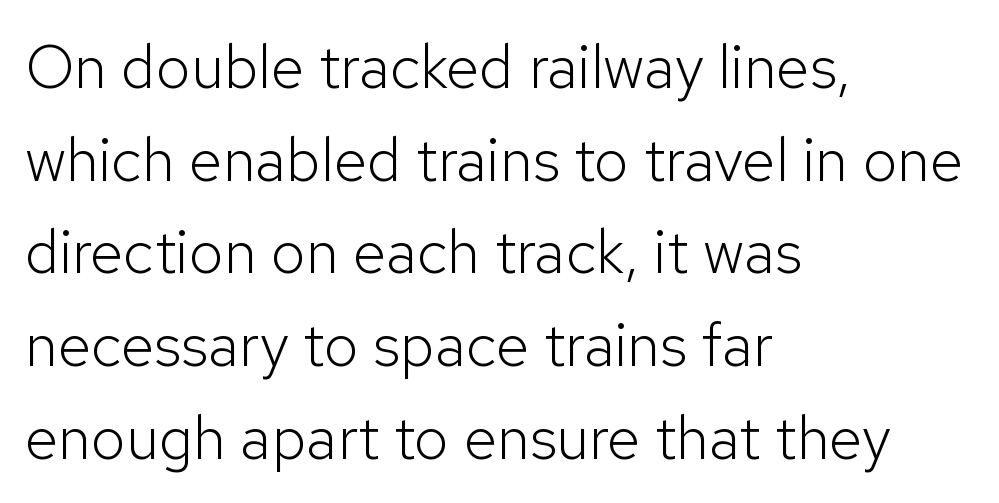
The image shows 61 px light sans-serif type, upright; set left-aligned, normal line spacing (1.52x), normal letter spacing, not underlined; low stroke contrast and a medium x-height.
